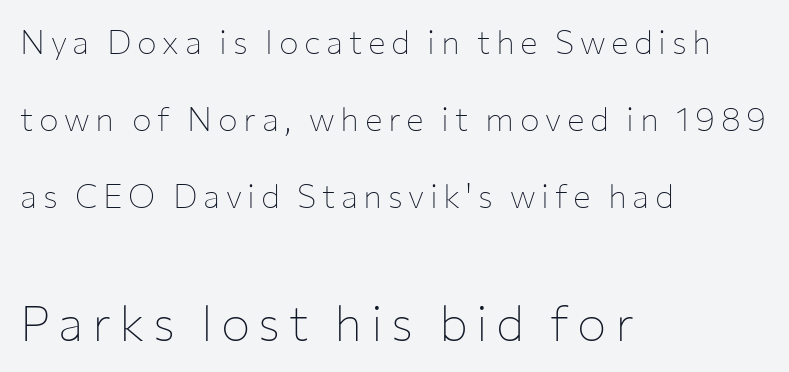
{"serif": "no", "italic": "no", "bold": "no", "weight": "thin", "width": "normal", "stroke_contrast": "low", "x_height": "medium", "monospaced": "no", "underline": "no", "align": "left", "line_spacing": "loose", "line_spacing_ratio": 2.34, "larger_block": "second", "size_ratio": 1.48, "glyph_px": 49}
